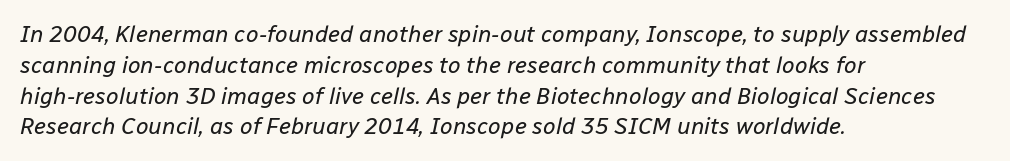
Q: Is the text bold? A: No.
Q: Is the text italic (slanted)? A: Yes, it leans right by about 12 degrees.
Q: Is the text underlined? A: No.
Q: How is the paragraph aligned? A: Left-aligned.
Q: Is the spacing between letters normal or unusually wide? A: Normal.
Q: Is the spacing between lines tight, normal or loose? A: Normal.
